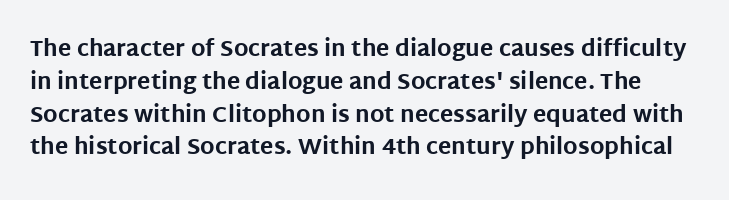
Q: Is the text bold? A: Yes.
Q: Is the text italic (slanted)? A: No, it is upright.
Q: Is the text underlined? A: No.
Q: Is the spacing between letters normal or unusually wide? A: Normal.
Q: Is the spacing between lines tight, normal or loose? A: Normal.
